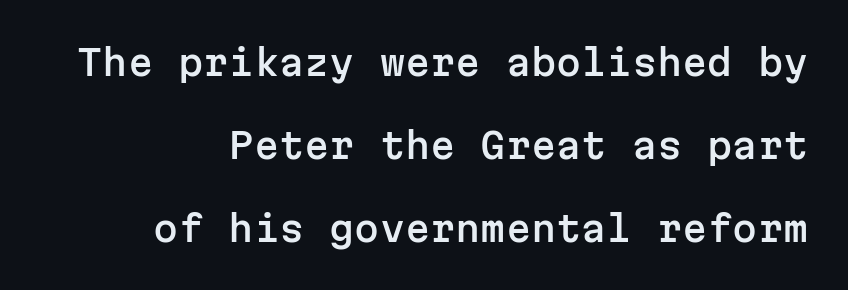
Honestly, the letter spacing is just normal — you wouldn't notice it. Style check: upright. Horizontal bands of white between lines are thick stripes. Check under the words: just untouched page. This sample is right-justified, so line beginnings fall wherever the words allow. Think of a typewriter: that constant character pitch is what you see here.
